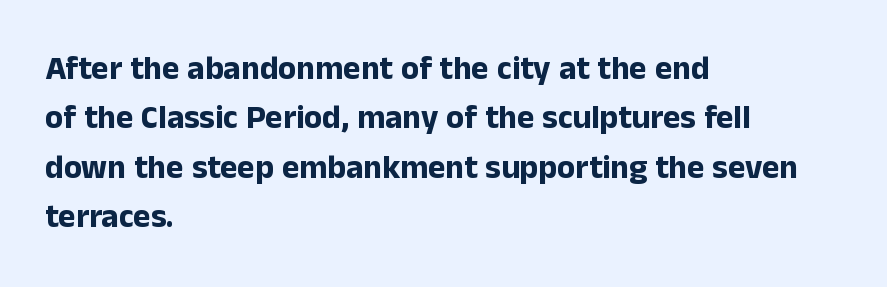
The image shows 33 px bold sans-serif type, upright; set left-aligned, normal line spacing (1.5x), normal letter spacing, not underlined; low stroke contrast and a medium x-height.
